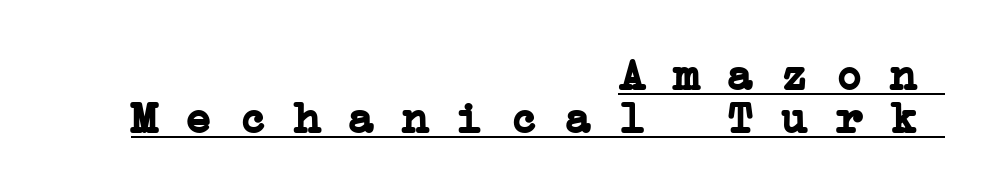
Look at the bottom of the vertical strokes: they flare into serifs here. The line texture is even and compact thanks to regular tracking. Here the designer chose a console-style face with uniform glyph widths. The leading is snug, giving the passage a crowded texture.
